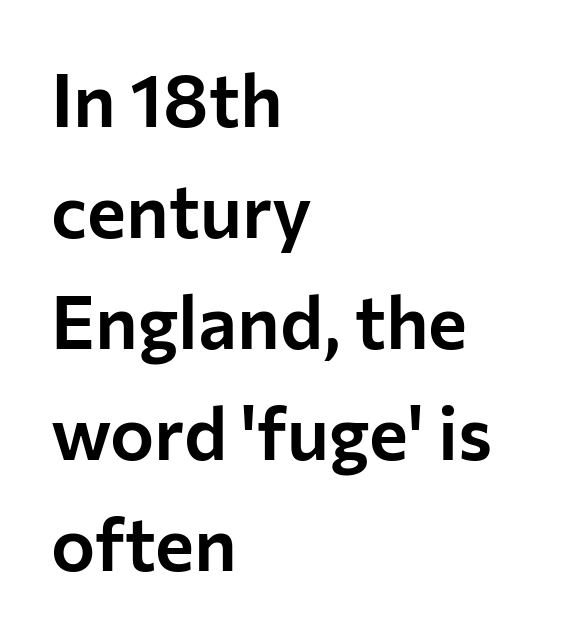
Q: Is the text italic (slanted)? A: No, it is upright.
Q: Is the typeface a serif or a sans-serif typeface? A: Sans-serif.
Q: Is the text underlined? A: No.
Q: How is the paragraph aligned? A: Left-aligned.
Q: Is the spacing between letters normal or unusually wide? A: Normal.
Q: Is the spacing between lines tight, normal or loose? A: Normal.
Q: Width (condensed, normal, or wide)? A: Normal.
Q: Stroke contrast? A: Low.
Q: x-height? A: Medium.
Q: Monospaced? A: No.
